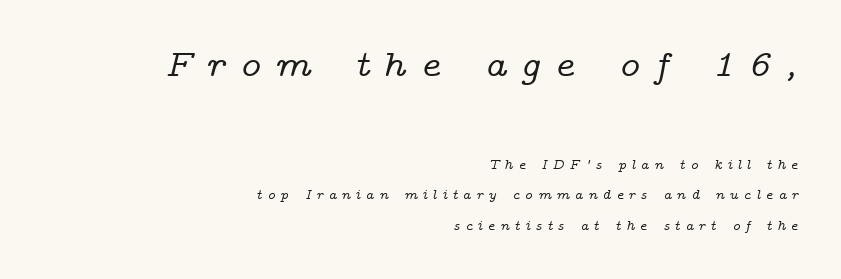
{"serif": "yes", "italic": "yes", "lean": "right", "slant_degrees": 14, "width": "wide", "stroke_contrast": "low", "x_height": "medium", "monospaced": "no", "underline": "no", "align": "right", "line_spacing": "loose", "line_spacing_ratio": 2.19, "letter_spacing": "wide", "letter_spacing_em": 0.35, "larger_block": "first", "size_ratio": 2.71, "glyph_px": 38}
